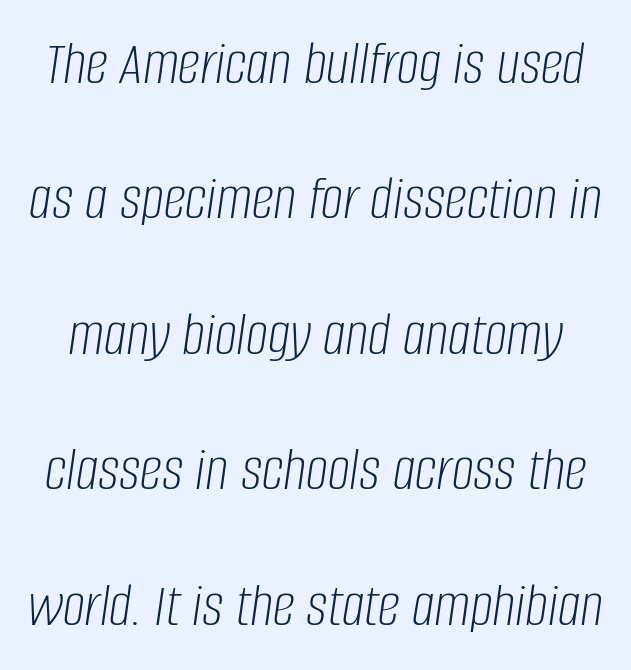
The image shows 63 px light, condensed type, italic (leaning right); set loose line spacing (2.15x), normal letter spacing, not underlined; low stroke contrast and a large x-height.
